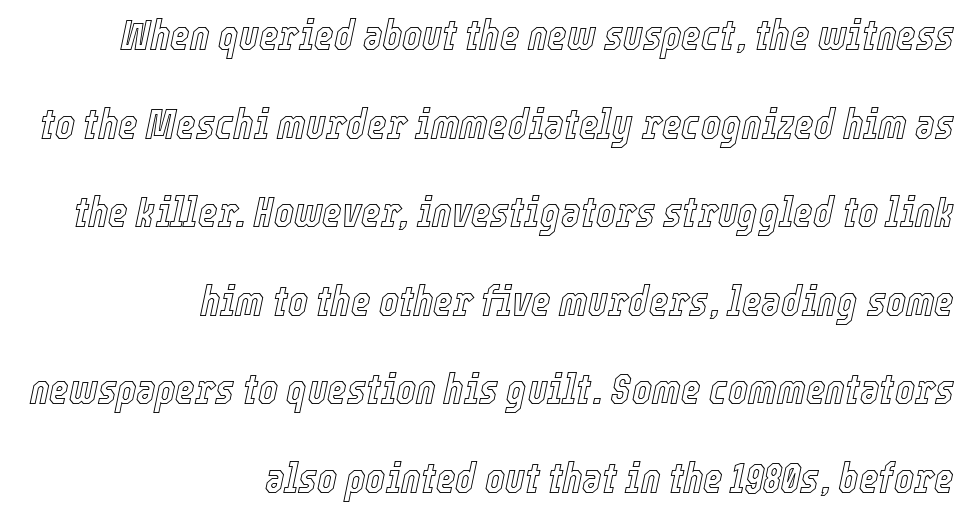
{"italic": "yes", "lean": "right", "slant_degrees": 12, "width": "condensed", "x_height": "medium", "monospaced": "no", "underline": "no", "align": "right", "line_spacing": "loose", "line_spacing_ratio": 2.11, "letter_spacing": "normal", "letter_spacing_em": 0.0, "glyph_px": 42}
